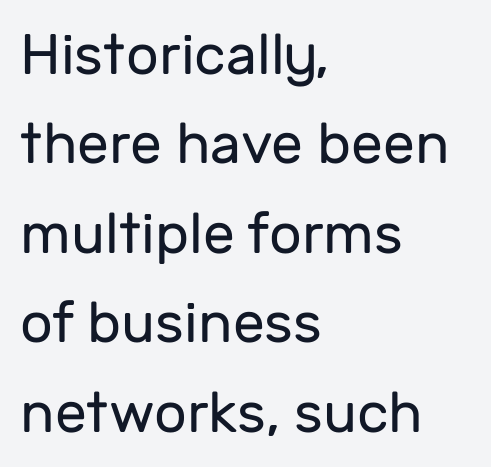
The image shows 57 px regular-weight sans-serif type, upright; set left-aligned, normal line spacing (1.57x), normal letter spacing, not underlined; low stroke contrast and a medium x-height.
